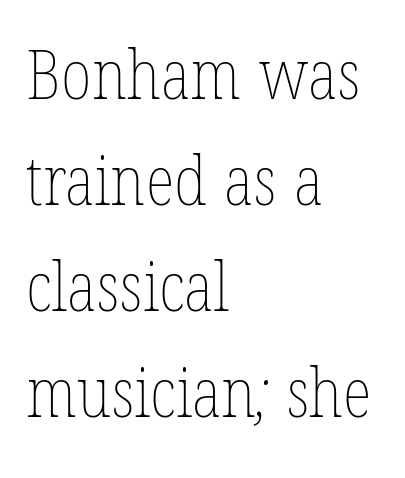
The image shows 68 px thin, condensed type; set left-aligned, normal line spacing (1.56x), normal letter spacing, not underlined; low stroke contrast and a medium x-height.
